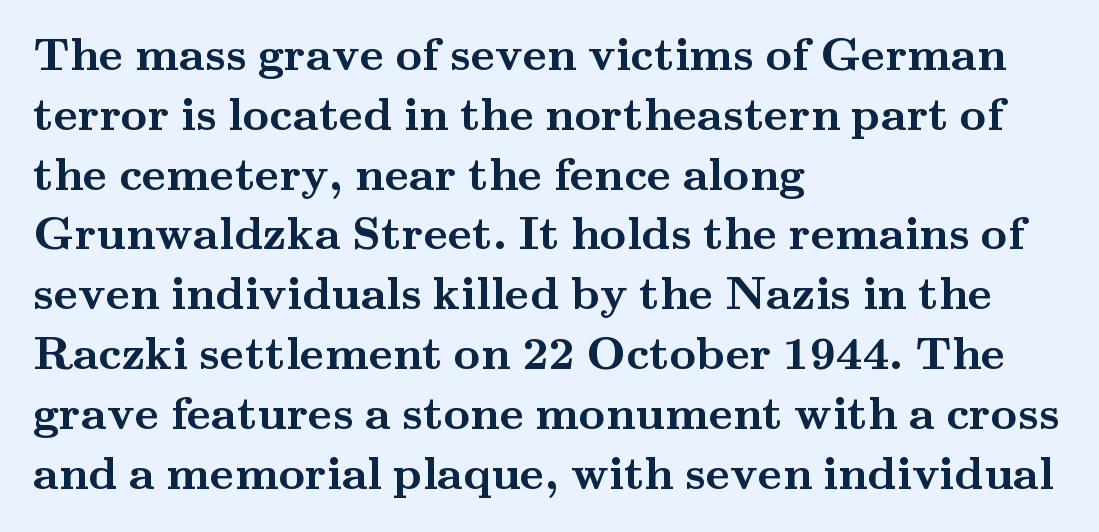
The image shows 46 px semibold, wide serif type, upright; set left-aligned, normal line spacing (1.3x), normal letter spacing, not underlined; medium stroke contrast and a small x-height.
